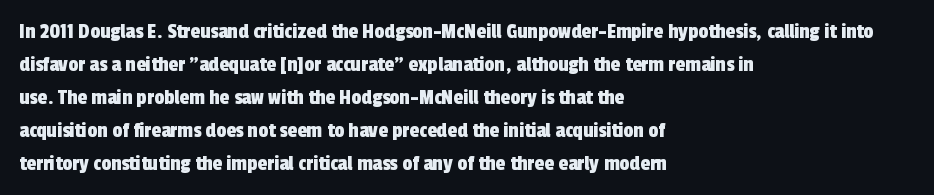
Q: Is the text underlined? A: No.
Q: How is the paragraph aligned? A: Left-aligned.
Q: Is the spacing between letters normal or unusually wide? A: Normal.
Q: Is the spacing between lines tight, normal or loose? A: Normal.
